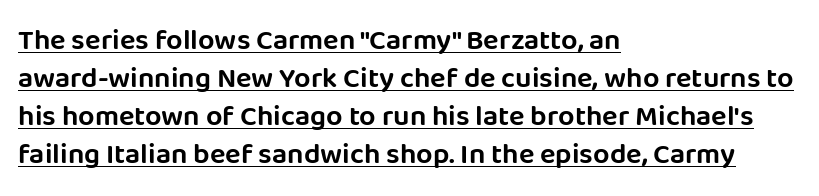
The passage shown stacks its lines at a standard gap. The rendered words wear a rule along their underside. The rendering shows plain stroke endings on the letterforms — a sans-serif design. The lines in this sample share a left origin and differ only in where they stop. This rendering leaves character spacing at its baseline value.
